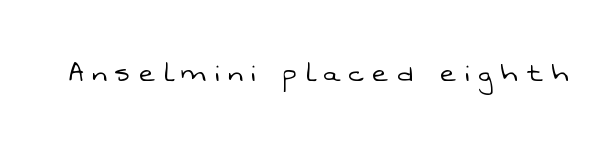
Q: Is the text bold? A: No.
Q: Is the typeface a serif or a sans-serif typeface? A: Sans-serif.
Q: Is the text underlined? A: No.
Q: Is the spacing between letters normal or unusually wide? A: Unusually wide.
Q: Width (condensed, normal, or wide)? A: Normal.
Q: Stroke contrast? A: Low.
Q: x-height? A: Medium.
Q: Monospaced? A: No.
